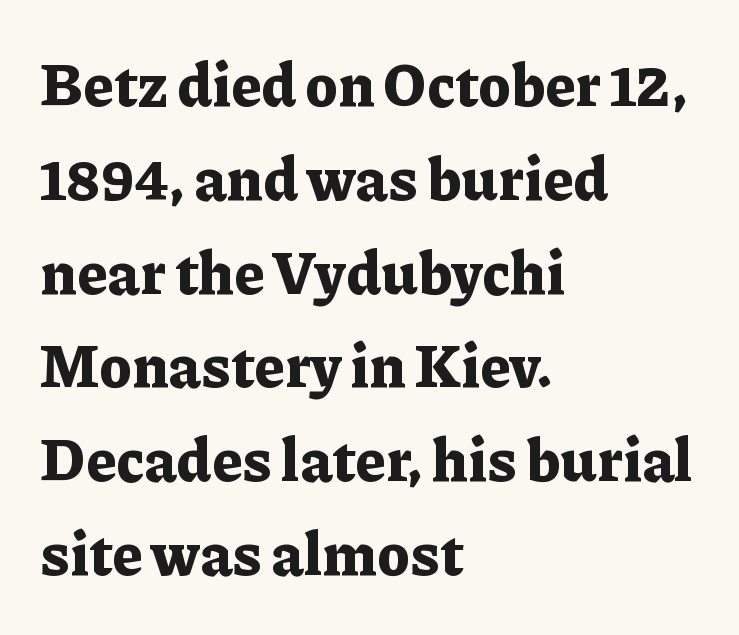
Q: Is the text bold? A: Yes.
Q: Is the text italic (slanted)? A: No, it is upright.
Q: Is the typeface a serif or a sans-serif typeface? A: Serif.
Q: Is the text underlined? A: No.
Q: How is the paragraph aligned? A: Left-aligned.
Q: Is the spacing between letters normal or unusually wide? A: Normal.
Q: Is the spacing between lines tight, normal or loose? A: Normal.
Q: Width (condensed, normal, or wide)? A: Normal.
Q: Stroke contrast? A: Low.
Q: x-height? A: Medium.
Q: Monospaced? A: No.
